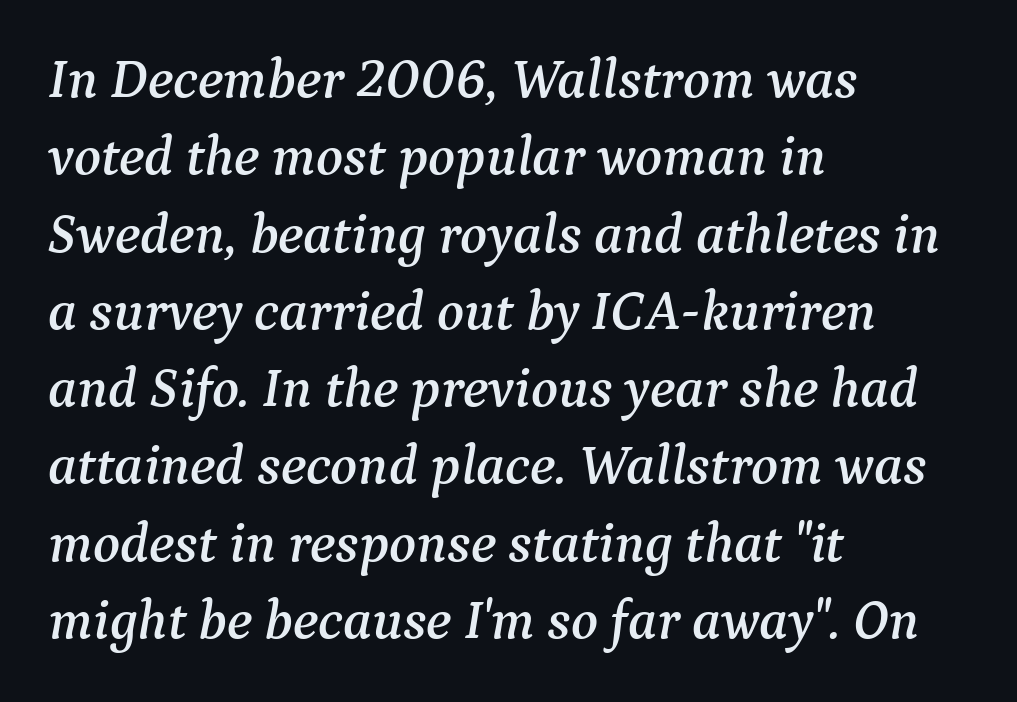
Q: Is the text italic (slanted)? A: Yes, it leans right by about 9 degrees.
Q: Is the typeface a serif or a sans-serif typeface? A: Serif.
Q: Is the text underlined? A: No.
Q: How is the paragraph aligned? A: Left-aligned.
Q: Is the spacing between letters normal or unusually wide? A: Normal.
Q: Is the spacing between lines tight, normal or loose? A: Normal.
Q: Width (condensed, normal, or wide)? A: Normal.
Q: Stroke contrast? A: Medium.
Q: x-height? A: Medium.
Q: Monospaced? A: No.
